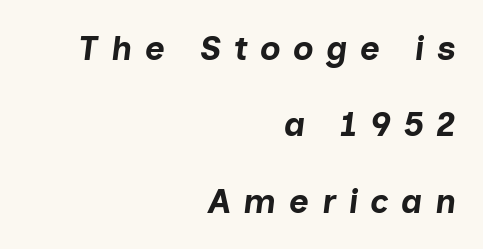
{"italic": "yes", "lean": "right", "slant_degrees": 7, "bold": "yes", "weight": "bold", "width": "normal", "stroke_contrast": "low", "x_height": "medium", "monospaced": "no", "underline": "no", "align": "right", "line_spacing": "loose", "line_spacing_ratio": 2.25, "letter_spacing": "wide", "letter_spacing_em": 0.37, "glyph_px": 34}
